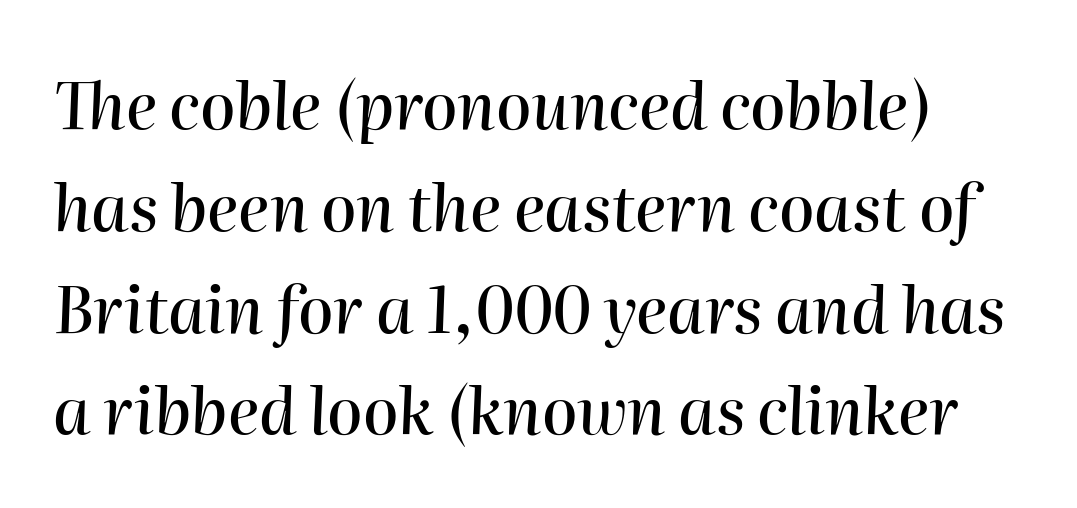
{"italic": "yes", "lean": "right", "slant_degrees": 2, "width": "normal", "stroke_contrast": "high", "x_height": "medium", "monospaced": "no", "underline": "no", "line_spacing": "normal", "line_spacing_ratio": 1.59, "letter_spacing": "normal", "letter_spacing_em": 0.0, "glyph_px": 64}
